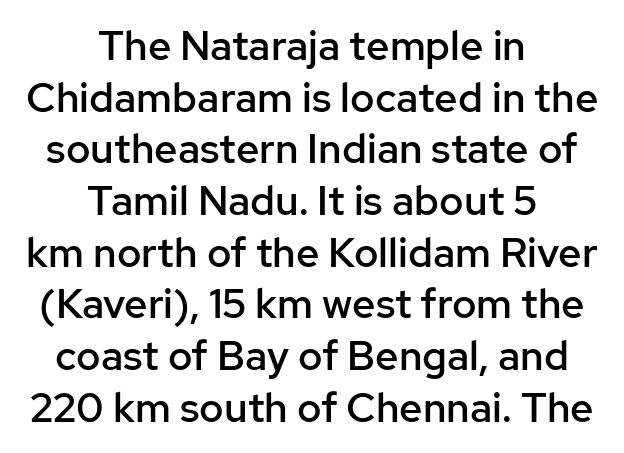
Q: Is the text bold? A: Semi-bold.
Q: Is the text italic (slanted)? A: No, it is upright.
Q: Is the typeface a serif or a sans-serif typeface? A: Sans-serif.
Q: Is the text underlined? A: No.
Q: How is the paragraph aligned? A: Centered.
Q: Is the spacing between letters normal or unusually wide? A: Normal.
Q: Is the spacing between lines tight, normal or loose? A: Normal.
Q: Width (condensed, normal, or wide)? A: Normal.
Q: Stroke contrast? A: Low.
Q: x-height? A: Medium.
Q: Monospaced? A: No.
